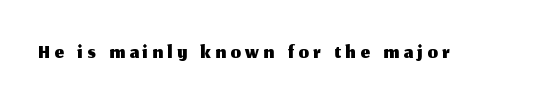
{"serif": "no", "italic": "no", "width": "normal", "stroke_contrast": "medium", "x_height": "medium", "monospaced": "no", "underline": "no", "glyph_px": 32}
